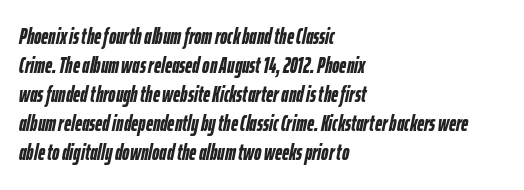
{"italic": "yes", "lean": "right", "slant_degrees": 12, "bold": "yes", "underline": "no", "align": "left", "line_spacing": "normal", "line_spacing_ratio": 1.32, "letter_spacing": "normal", "letter_spacing_em": 0.0, "glyph_px": 22}
